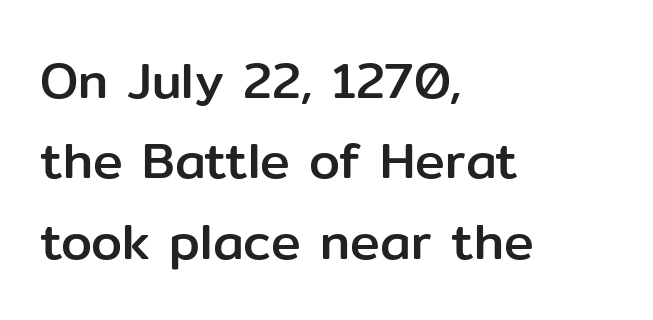
Q: Is the text italic (slanted)? A: No, it is upright.
Q: Is the typeface a serif or a sans-serif typeface? A: Sans-serif.
Q: Is the text underlined? A: No.
Q: How is the paragraph aligned? A: Left-aligned.
Q: Is the spacing between letters normal or unusually wide? A: Normal.
Q: Is the spacing between lines tight, normal or loose? A: Normal.
Q: Width (condensed, normal, or wide)? A: Normal.
Q: Stroke contrast? A: Low.
Q: x-height? A: Medium.
Q: Monospaced? A: No.
